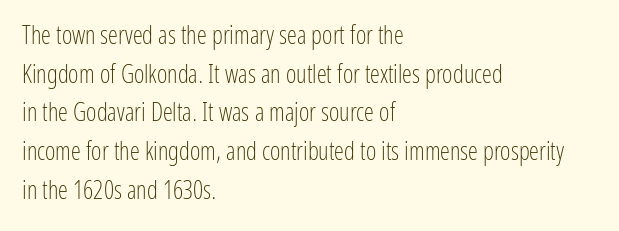
The image shows 25 px text type, upright; set left-aligned, normal line spacing (1.55x), normal letter spacing, not underlined.
